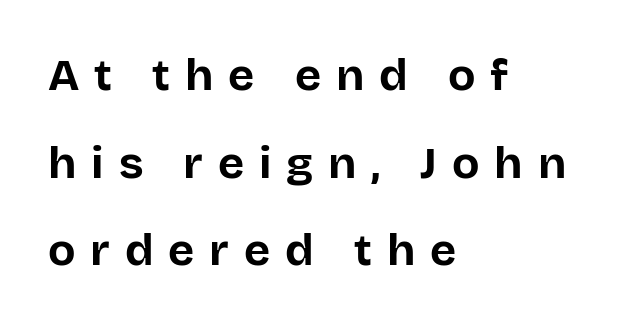
{"serif": "no", "italic": "no", "bold": "yes", "weight": "bold", "width": "normal", "stroke_contrast": "low", "x_height": "large", "monospaced": "no", "underline": "no", "align": "left", "line_spacing": "loose", "line_spacing_ratio": 1.95, "letter_spacing": "wide", "letter_spacing_em": 0.33, "glyph_px": 45}
